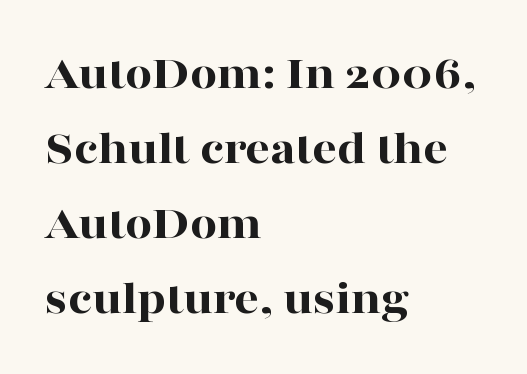
Q: Is the text bold? A: Yes.
Q: Is the text italic (slanted)? A: No, it is upright.
Q: Is the typeface a serif or a sans-serif typeface? A: Serif.
Q: Is the text underlined? A: No.
Q: How is the paragraph aligned? A: Left-aligned.
Q: Is the spacing between letters normal or unusually wide? A: Normal.
Q: Is the spacing between lines tight, normal or loose? A: Normal.
Q: Width (condensed, normal, or wide)? A: Wide.
Q: Stroke contrast? A: High.
Q: x-height? A: Medium.
Q: Monospaced? A: No.
